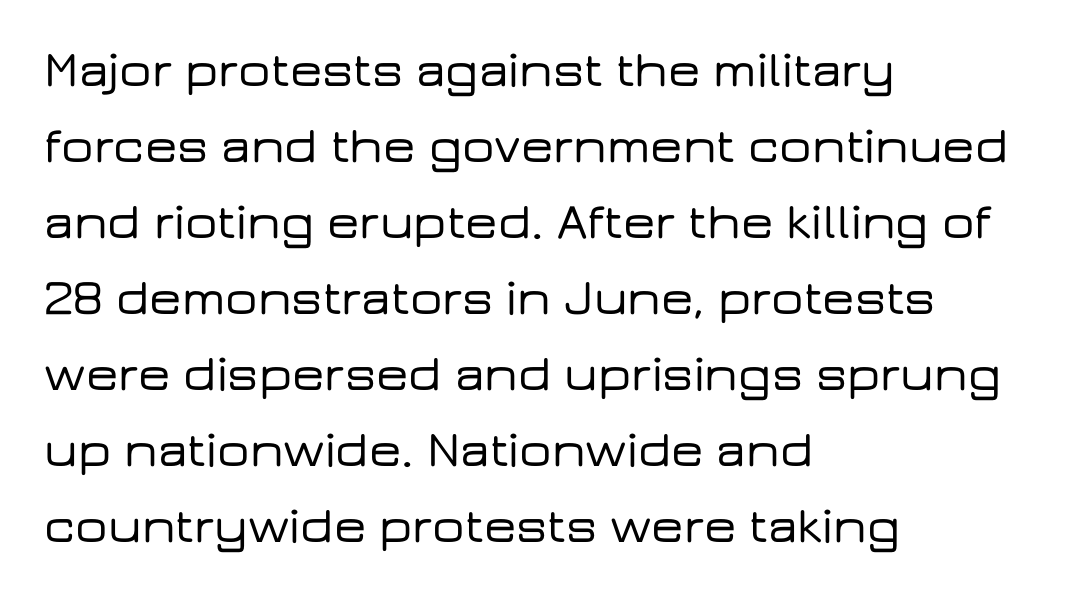
{"serif": "no", "italic": "no", "width": "wide", "stroke_contrast": "low", "x_height": "medium", "monospaced": "no", "underline": "no", "align": "left", "line_spacing": "normal", "line_spacing_ratio": 1.49, "letter_spacing": "normal", "letter_spacing_em": 0.0, "glyph_px": 51}
